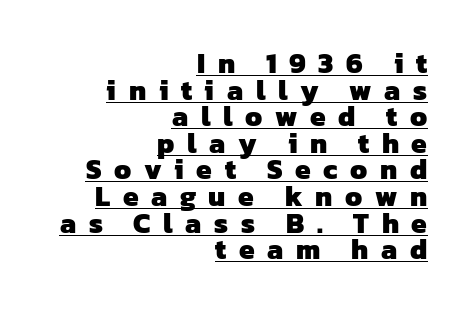
Q: Is the text bold? A: Yes.
Q: Is the typeface a serif or a sans-serif typeface? A: Sans-serif.
Q: Is the text underlined? A: Yes.
Q: How is the paragraph aligned? A: Right-aligned.
Q: Is the spacing between letters normal or unusually wide? A: Unusually wide.
Q: Is the spacing between lines tight, normal or loose? A: Tight.
Q: Width (condensed, normal, or wide)? A: Normal.
Q: Stroke contrast? A: Low.
Q: x-height? A: Medium.
Q: Monospaced? A: No.
